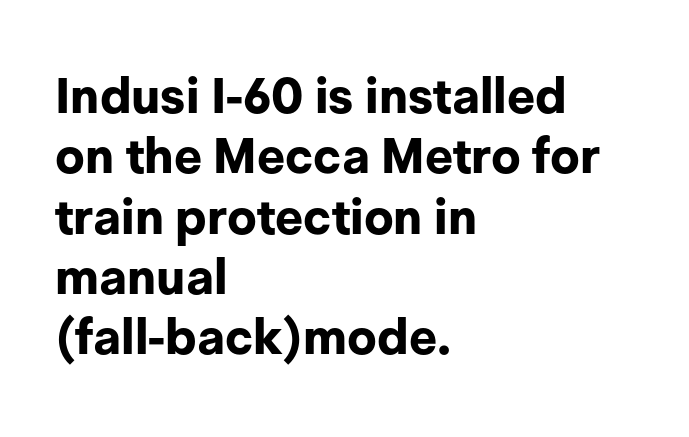
{"serif": "no", "italic": "no", "bold": "yes", "weight": "bold", "width": "normal", "stroke_contrast": "low", "x_height": "medium", "monospaced": "no", "underline": "no", "align": "left", "line_spacing_ratio": 1.23, "letter_spacing": "normal", "letter_spacing_em": 0.0, "glyph_px": 49}
